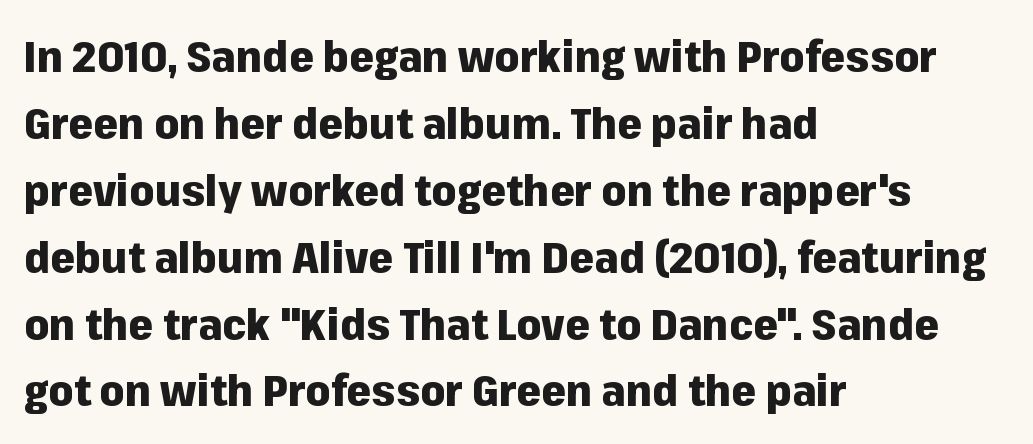
Letter spacing: default. Italic? Not at all — the glyphs are vertical. As a designer I'd log this as weight 700, bold. If you drew a ruler down the left edge, every line would touch it.
